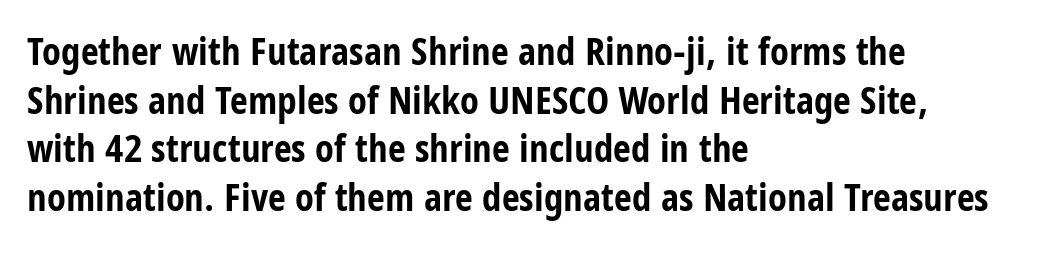
{"serif": "no", "italic": "no", "bold": "yes", "weight": "bold", "width": "condensed", "stroke_contrast": "low", "x_height": "large", "monospaced": "no", "underline": "no", "align": "left", "line_spacing": "normal", "line_spacing_ratio": 1.25, "letter_spacing": "normal", "letter_spacing_em": 0.0, "glyph_px": 39}
